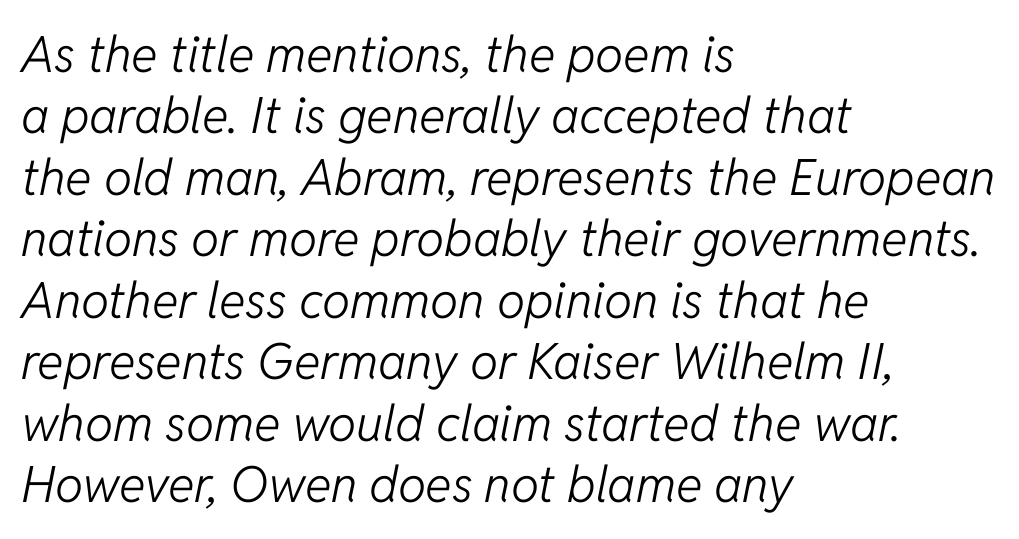
{"italic": "yes", "lean": "right", "slant_degrees": 11, "bold": "no", "weight": "light", "width": "normal", "stroke_contrast": "low", "x_height": "medium", "monospaced": "no", "underline": "no", "align": "left", "line_spacing_ratio": 1.23, "letter_spacing": "normal", "letter_spacing_em": 0.0, "glyph_px": 50}
